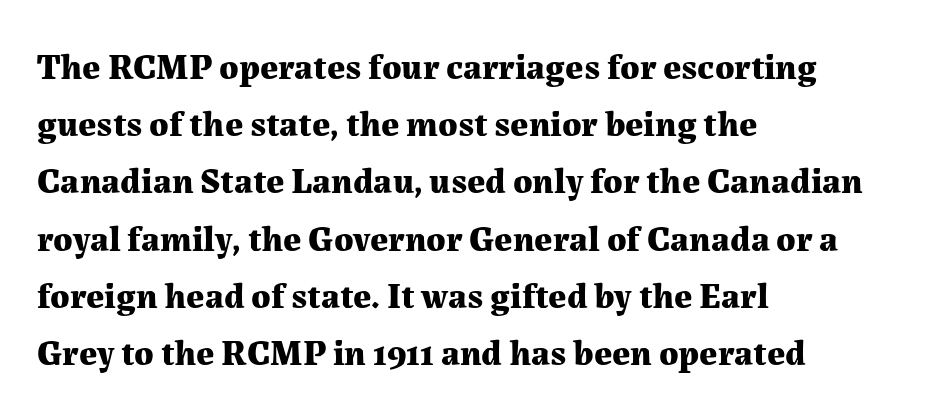
{"serif": "yes", "italic": "no", "bold": "yes", "weight": "bold", "width": "normal", "stroke_contrast": "medium", "x_height": "medium", "monospaced": "no", "underline": "no", "align": "left", "line_spacing": "normal", "line_spacing_ratio": 1.59, "letter_spacing": "normal", "letter_spacing_em": 0.0, "glyph_px": 36}
